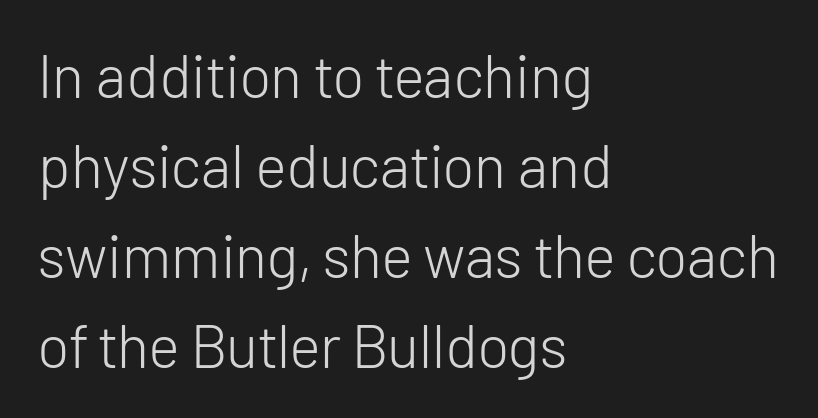
Q: Is the text bold? A: No.
Q: Is the text italic (slanted)? A: No, it is upright.
Q: Is the typeface a serif or a sans-serif typeface? A: Sans-serif.
Q: Is the text underlined? A: No.
Q: How is the paragraph aligned? A: Left-aligned.
Q: Is the spacing between letters normal or unusually wide? A: Normal.
Q: Is the spacing between lines tight, normal or loose? A: Normal.
Q: Width (condensed, normal, or wide)? A: Normal.
Q: Stroke contrast? A: Low.
Q: x-height? A: Medium.
Q: Monospaced? A: No.
